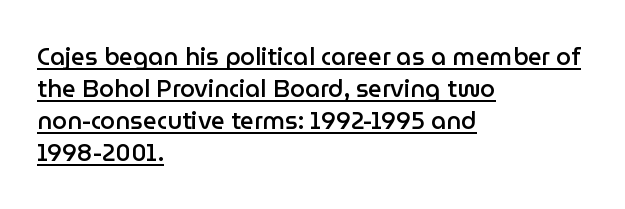
Regarding leading, the lines here are spaced in the standard way. The axis of the letterforms is exactly vertical. The passage shown is underscored from start to finish. Layout note: lines flush left. The horizontal fit of the characters is conventional and even. Emphasis by weight is partial: semibold.
